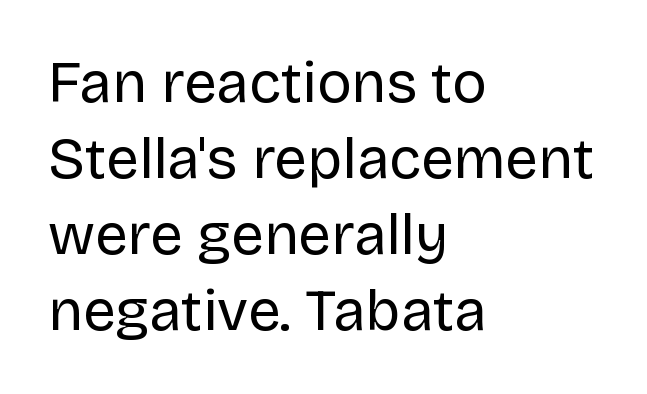
This sample is left-justified, so line endings fall wherever the words run out. Observe the ordinary spacing: letters are neighbours, not strangers. Reading down the column, the eye jumps a familiar distance to each next line. In terms of letterform style, serifs are entirely absent. Style check: upright.
